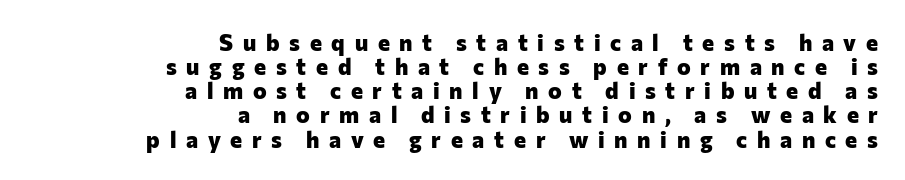
{"italic": "no", "bold": "yes", "underline": "no", "align": "right", "line_spacing": "tight", "line_spacing_ratio": 1.05, "letter_spacing": "wide", "letter_spacing_em": 0.42, "glyph_px": 23}
